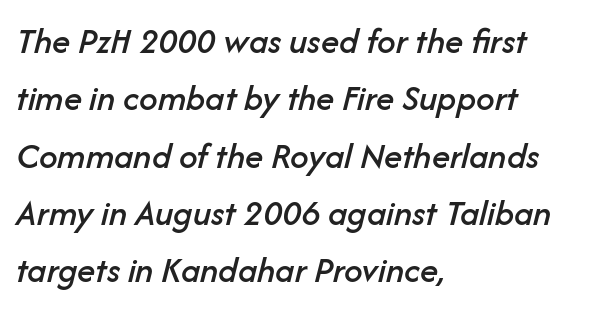
Q: Is the text italic (slanted)? A: Yes, it leans right by about 14 degrees.
Q: Is the text underlined? A: No.
Q: How is the paragraph aligned? A: Left-aligned.
Q: Is the spacing between letters normal or unusually wide? A: Normal.
Q: Is the spacing between lines tight, normal or loose? A: Normal.
Q: Width (condensed, normal, or wide)? A: Normal.
Q: Stroke contrast? A: Low.
Q: x-height? A: Medium.
Q: Monospaced? A: No.
